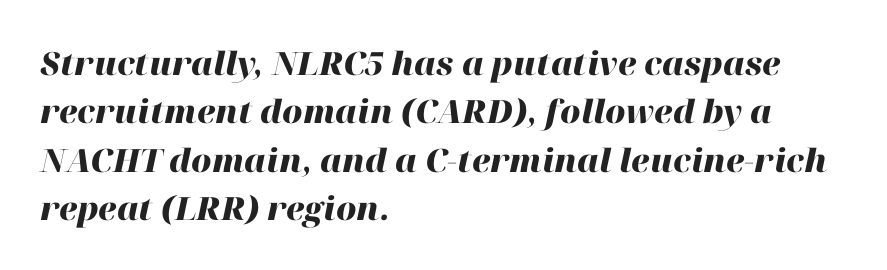
Q: Is the text bold? A: Yes.
Q: Is the text italic (slanted)? A: Yes, it leans right by about 12 degrees.
Q: Is the text underlined? A: No.
Q: How is the paragraph aligned? A: Left-aligned.
Q: Is the spacing between letters normal or unusually wide? A: Normal.
Q: Is the spacing between lines tight, normal or loose? A: Normal.
Q: Width (condensed, normal, or wide)? A: Normal.
Q: Stroke contrast? A: High.
Q: x-height? A: Medium.
Q: Monospaced? A: No.
